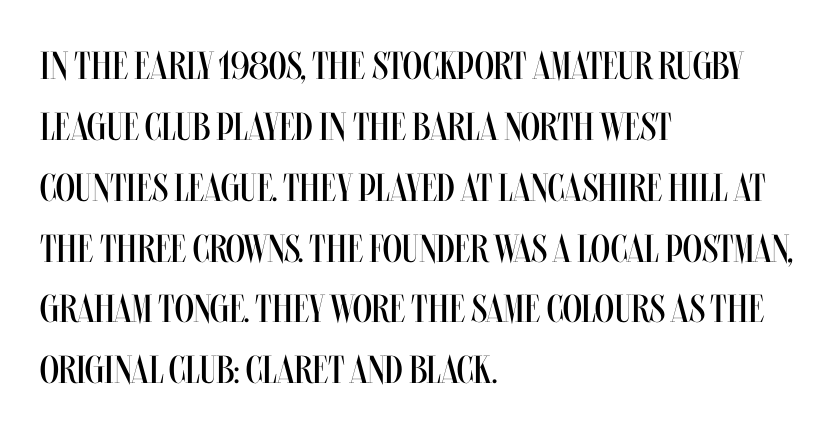
Unbolded letterforms with no extra heft. Ascenders rise straight up at ninety degrees. This sample has the flowing, uneven cadence of proportional lettering. The paragraph shown leans on its left margin.
